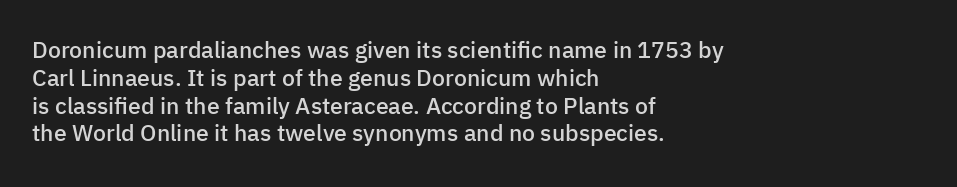
The image shows 23 px text type, upright; set left-aligned, line spacing 1.21x, normal letter spacing, not underlined.
